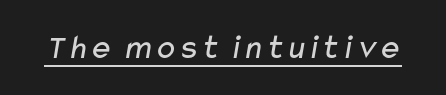
The image shows 35 px regular-weight, wide sans-serif type; set normal letter spacing, underlined; low stroke contrast and a medium x-height.
